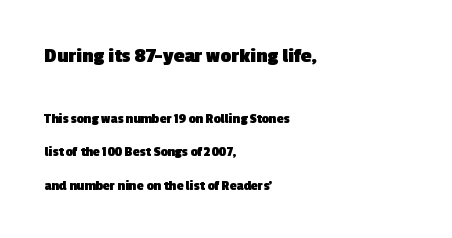
Here the glyphs are tracked normally, forming tight word shapes. In CSS terms this would be text-align: left. Size hierarchy here favors the leading block over the trailing one. Has an underline been added? It has not. Notice the wide empty band between every row — that's loose leading. Heavy, bold letterforms.
